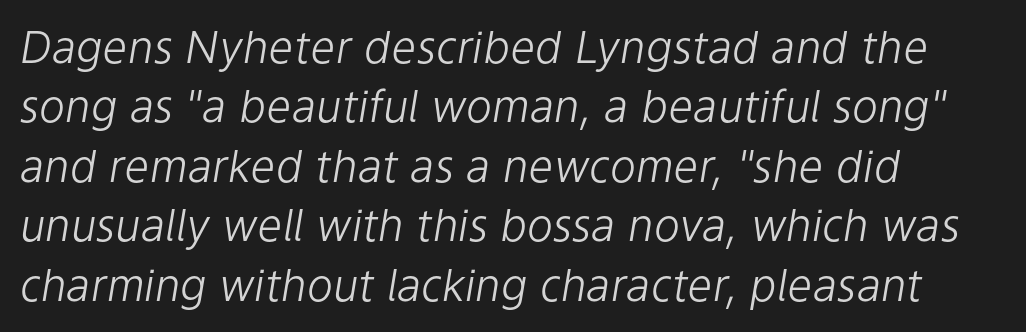
{"italic": "yes", "lean": "right", "slant_degrees": 9, "bold": "no", "weight": "light", "width": "normal", "stroke_contrast": "low", "x_height": "medium", "monospaced": "no", "underline": "no", "align": "left", "line_spacing": "normal", "line_spacing_ratio": 1.35, "letter_spacing": "normal", "letter_spacing_em": 0.0, "glyph_px": 44}
